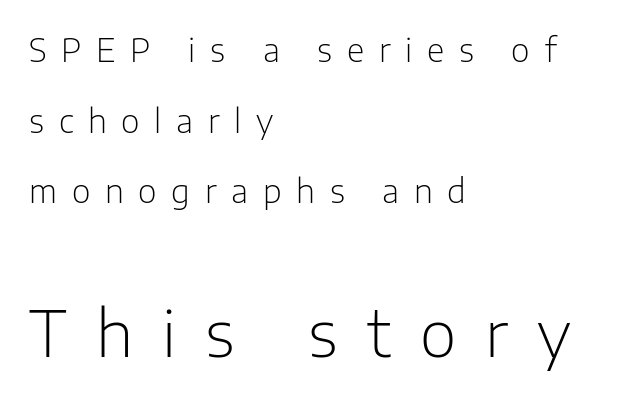
The image shows 63 px light sans-serif type, upright; set left-aligned, loose line spacing (2.21x), unusually wide letter spacing (+0.46 em), not underlined; the second (bottom) block is 1.97x larger; low stroke contrast and a medium x-height.
